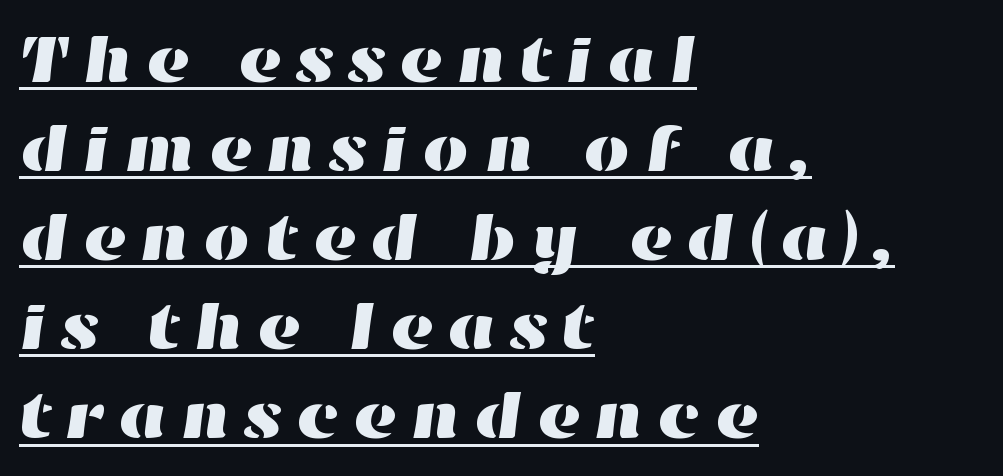
Looks like regular typesetting: each glyph gets only the width it needs. The designer left line spacing at the default. A continuous stroke trails under the words, as in a hyperlink. The paragraph has a hard left edge and a soft right edge.
